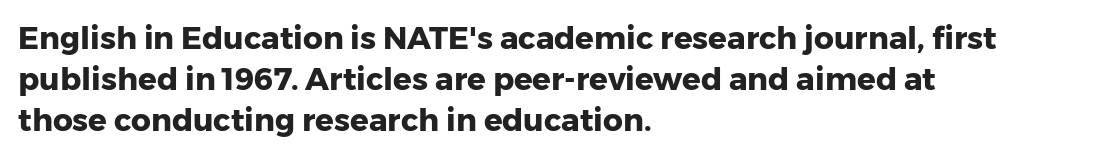
Do the characters align in a grid? No, the font is proportional. Classification — sans serif. Emphasis by weight is at full strength: bold. Summary of vertical rhythm: regular, with standard interline spacing.
